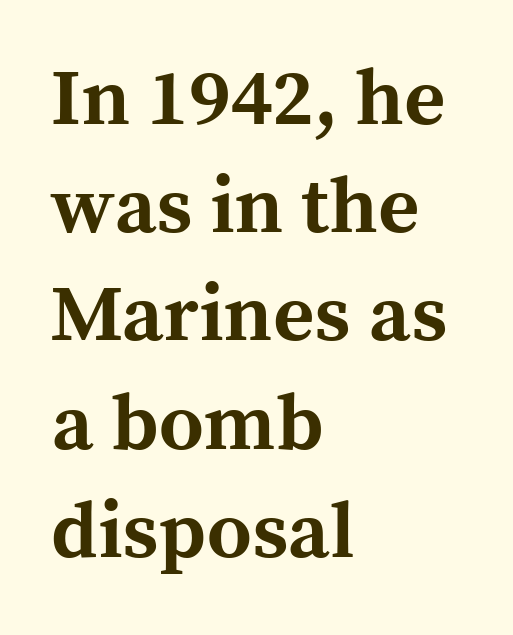
Q: Is the text bold? A: Yes.
Q: Is the text italic (slanted)? A: No, it is upright.
Q: Is the typeface a serif or a sans-serif typeface? A: Serif.
Q: Is the text underlined? A: No.
Q: How is the paragraph aligned? A: Left-aligned.
Q: Is the spacing between letters normal or unusually wide? A: Normal.
Q: Is the spacing between lines tight, normal or loose? A: Normal.
Q: Width (condensed, normal, or wide)? A: Normal.
Q: x-height? A: Medium.
Q: Monospaced? A: No.
